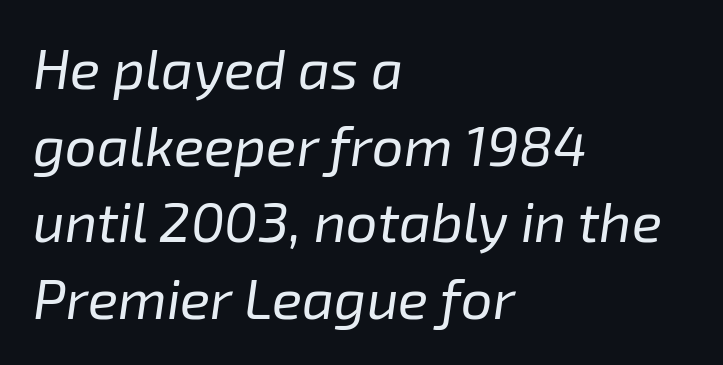
The image shows 56 px regular-weight type, italic (leaning right); set left-aligned, normal line spacing (1.37x), normal letter spacing, not underlined; low stroke contrast and a medium x-height.
